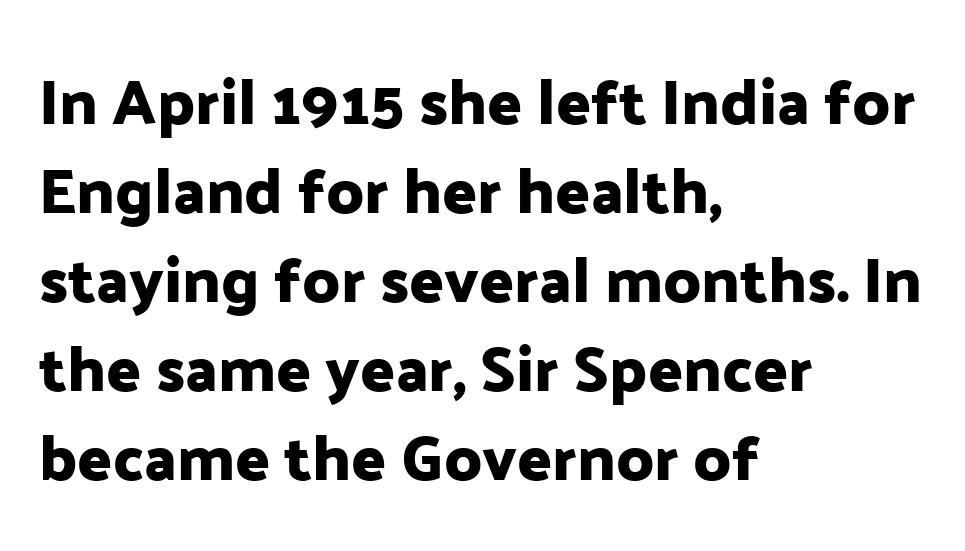
The image shows 64 px sans-serif type, upright; set left-aligned, normal line spacing (1.39x), normal letter spacing, not underlined; low stroke contrast and a medium x-height.
